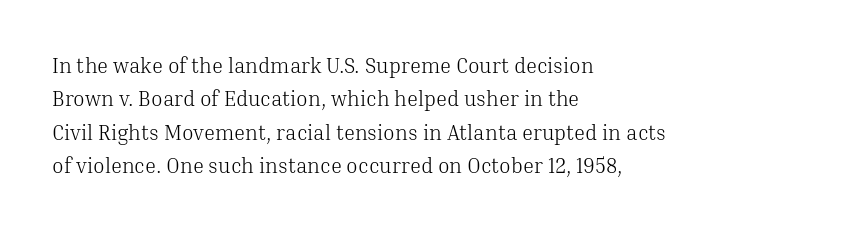
Q: Is the text bold? A: No.
Q: Is the text italic (slanted)? A: No, it is upright.
Q: Is the text underlined? A: No.
Q: How is the paragraph aligned? A: Left-aligned.
Q: Is the spacing between letters normal or unusually wide? A: Normal.
Q: Is the spacing between lines tight, normal or loose? A: Normal.
